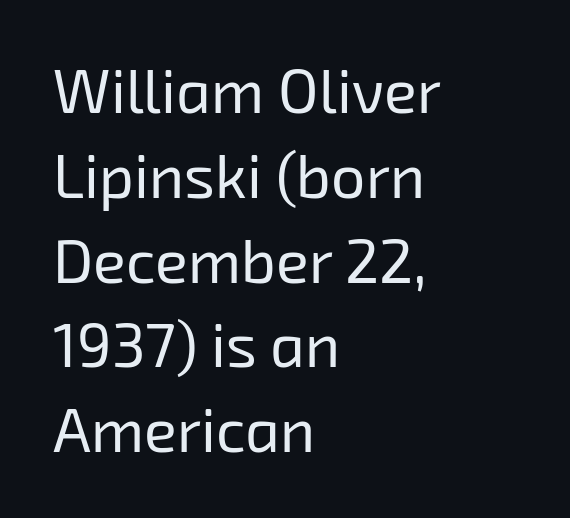
Line beginnings align vertically; line endings do not. You can tell from the bare stems that sans-serif type was used. The passage shown is typed in a proportional face where columns would drift. Short note: letters normally spaced. The strokes are not fattened; the text isn't bold. Has an underline been added? It has not.
